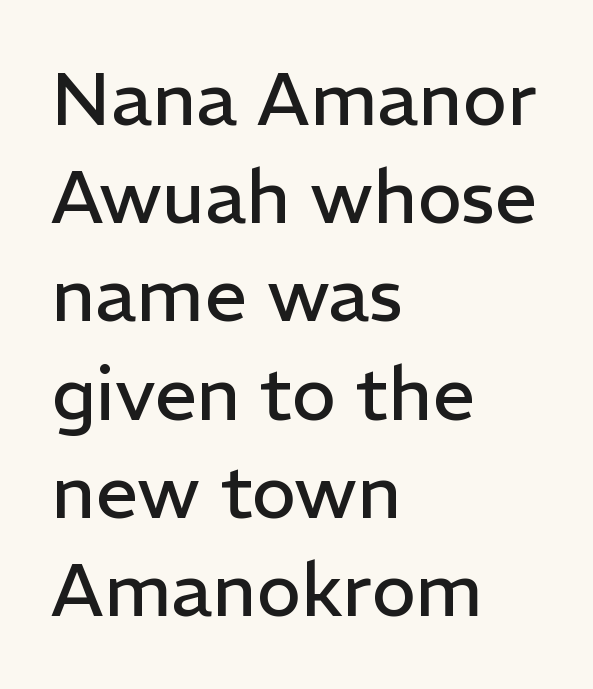
Q: Is the text bold? A: No.
Q: Is the text italic (slanted)? A: No, it is upright.
Q: Is the typeface a serif or a sans-serif typeface? A: Sans-serif.
Q: Is the text underlined? A: No.
Q: How is the paragraph aligned? A: Left-aligned.
Q: Is the spacing between letters normal or unusually wide? A: Normal.
Q: Is the spacing between lines tight, normal or loose? A: Normal.
Q: Width (condensed, normal, or wide)? A: Normal.
Q: Stroke contrast? A: Low.
Q: x-height? A: Medium.
Q: Monospaced? A: No.
